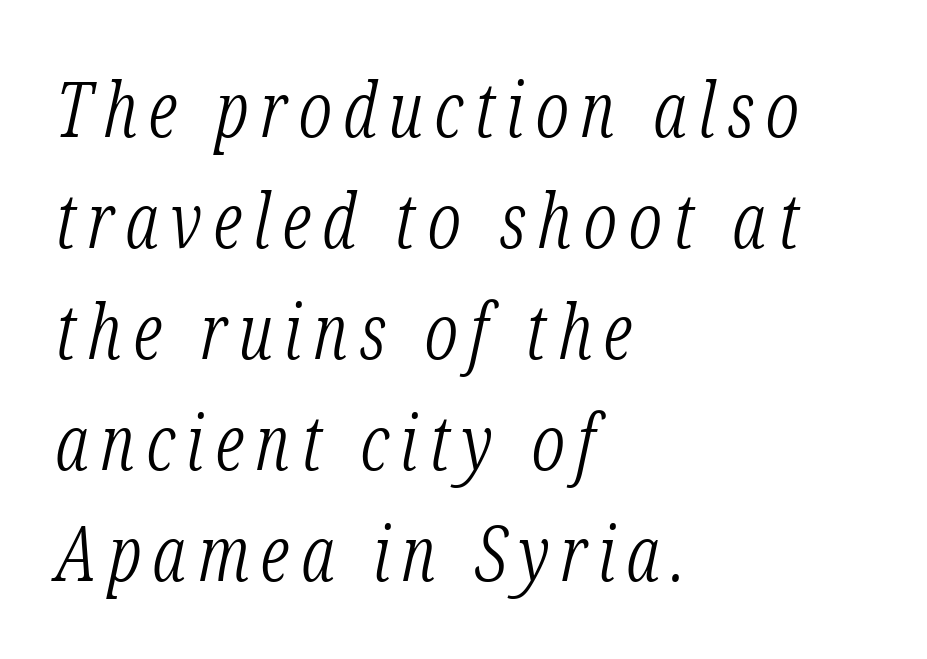
Q: Is the text bold? A: No.
Q: Is the text italic (slanted)? A: Yes, it leans right by about 12 degrees.
Q: Is the typeface a serif or a sans-serif typeface? A: Serif.
Q: Is the text underlined? A: No.
Q: How is the paragraph aligned? A: Left-aligned.
Q: Is the spacing between lines tight, normal or loose? A: Normal.
Q: Width (condensed, normal, or wide)? A: Condensed.
Q: Stroke contrast? A: Low.
Q: x-height? A: Medium.
Q: Monospaced? A: No.
